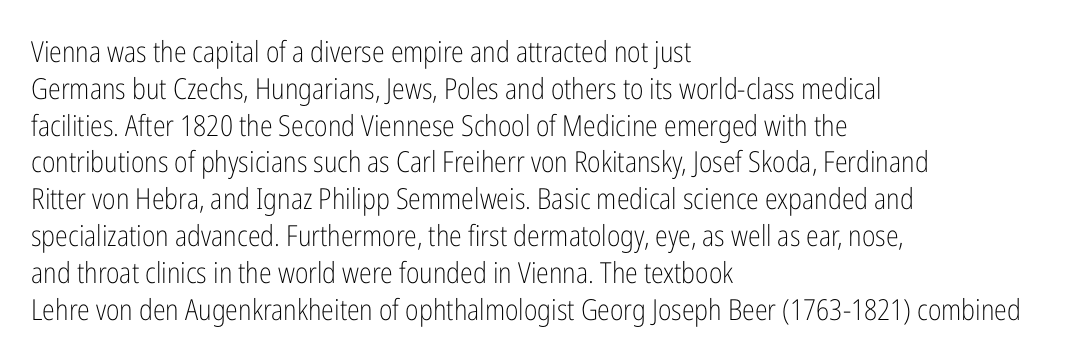
Characters remain perfectly vertical along every line. Think standard paragraph weight, or any step lighter than that. Letters rest on an invisible, unmarked baseline. The face used here is a sans, in the tradition of grotesques and geometrics.
